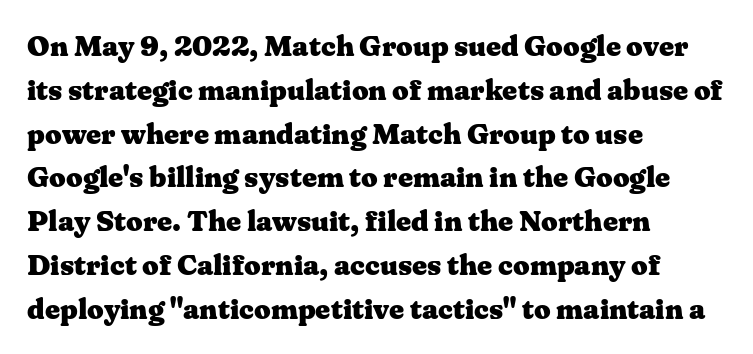
Q: Is the text bold? A: Yes.
Q: Is the text italic (slanted)? A: No, it is upright.
Q: Is the typeface a serif or a sans-serif typeface? A: Serif.
Q: Is the text underlined? A: No.
Q: How is the paragraph aligned? A: Left-aligned.
Q: Is the spacing between letters normal or unusually wide? A: Normal.
Q: Is the spacing between lines tight, normal or loose? A: Normal.
Q: Width (condensed, normal, or wide)? A: Wide.
Q: Stroke contrast? A: Medium.
Q: x-height? A: Medium.
Q: Monospaced? A: No.
